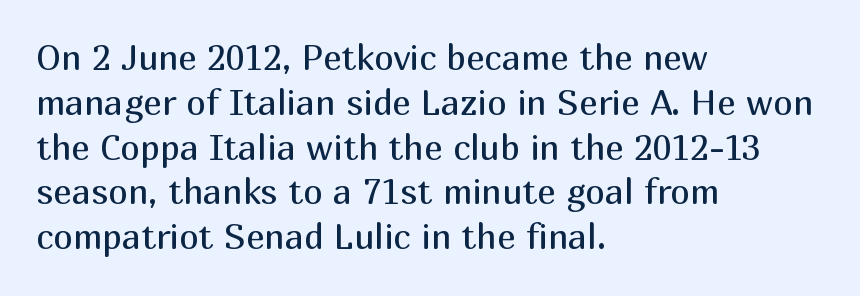
Q: Is the text bold? A: No.
Q: Is the text italic (slanted)? A: No, it is upright.
Q: Is the typeface a serif or a sans-serif typeface? A: Sans-serif.
Q: Is the text underlined? A: No.
Q: How is the paragraph aligned? A: Left-aligned.
Q: Is the spacing between letters normal or unusually wide? A: Normal.
Q: Is the spacing between lines tight, normal or loose? A: Normal.
Q: Width (condensed, normal, or wide)? A: Normal.
Q: Stroke contrast? A: Medium.
Q: x-height? A: Medium.
Q: Monospaced? A: No.
